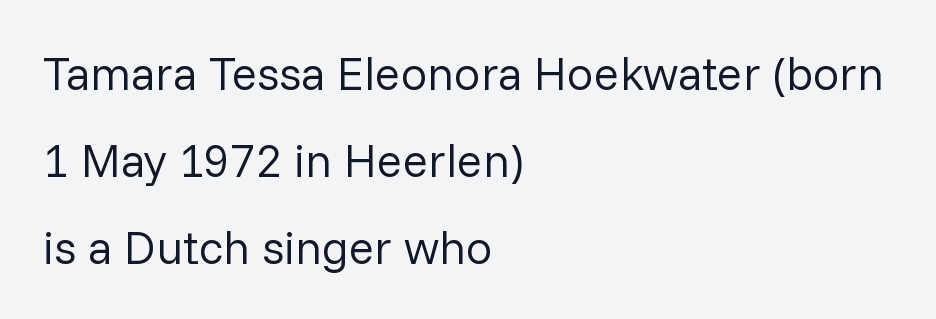
Spacing between characters is what you'd get straight out of the box. In terms of letterform style, serifs are entirely absent. This reads as an unemphasized weight, regular at the heaviest. Think of a printed novel: that variable character pitch is what you see here. The area under the type is left untouched.
